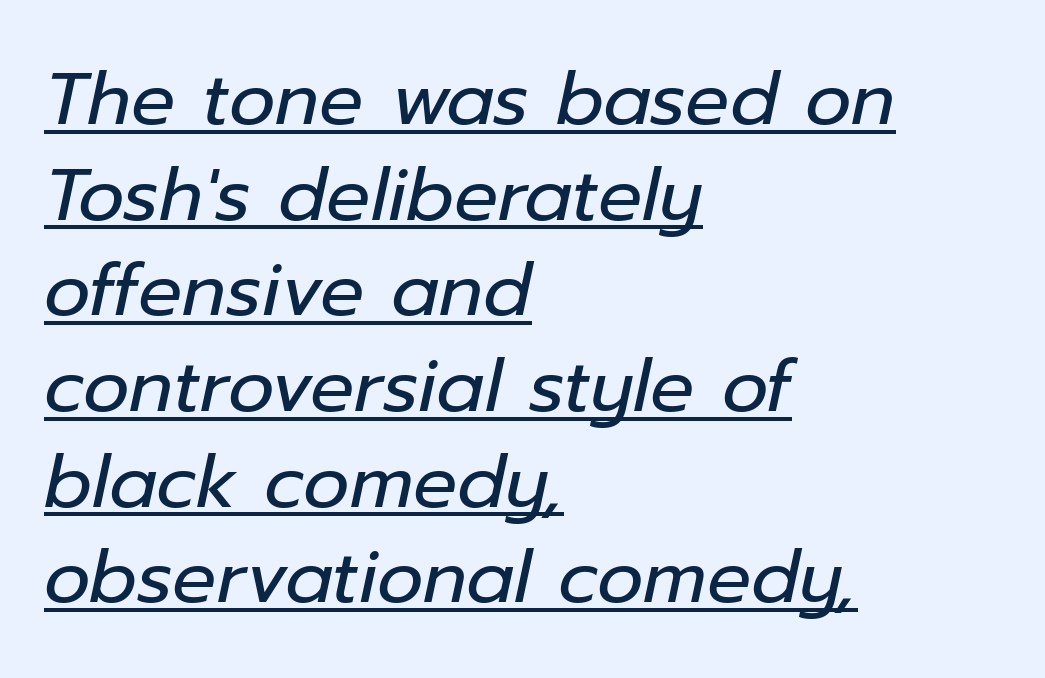
The image shows 73 px regular-weight type, italic (leaning right); set left-aligned, normal line spacing (1.31x), normal letter spacing, underlined; low stroke contrast and a medium x-height.
